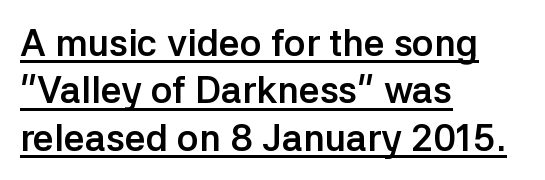
Q: Is the text bold? A: Yes.
Q: Is the text italic (slanted)? A: No, it is upright.
Q: Is the typeface a serif or a sans-serif typeface? A: Sans-serif.
Q: Is the text underlined? A: Yes.
Q: How is the paragraph aligned? A: Left-aligned.
Q: Is the spacing between letters normal or unusually wide? A: Normal.
Q: Is the spacing between lines tight, normal or loose? A: Normal.
Q: Width (condensed, normal, or wide)? A: Normal.
Q: Stroke contrast? A: Low.
Q: x-height? A: Medium.
Q: Monospaced? A: No.
